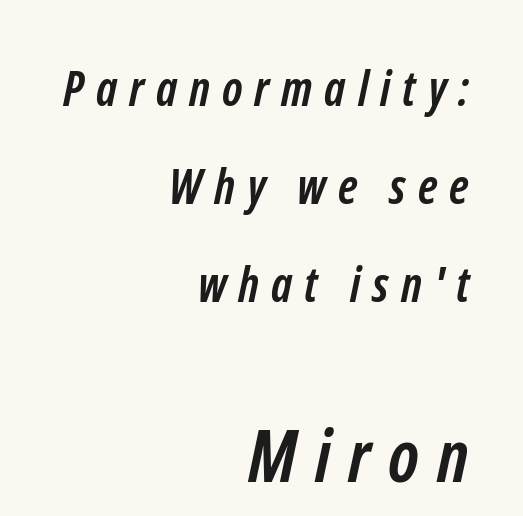
Q: Is the text bold? A: Yes.
Q: Is the typeface a serif or a sans-serif typeface? A: Sans-serif.
Q: Is the text underlined? A: No.
Q: How is the paragraph aligned? A: Right-aligned.
Q: Is the spacing between letters normal or unusually wide? A: Unusually wide.
Q: Is the spacing between lines tight, normal or loose? A: Loose.
Q: Which block of text is set in a larger size, the first (top) or the second (bottom)? A: The second (bottom) one.
Q: Width (condensed, normal, or wide)? A: Condensed.
Q: Stroke contrast? A: Low.
Q: x-height? A: Medium.
Q: Monospaced? A: No.
